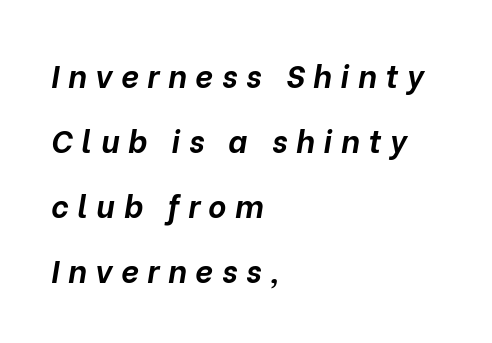
{"italic": "yes", "lean": "right", "slant_degrees": 10, "bold": "yes", "weight": "bold", "width": "normal", "stroke_contrast": "low", "x_height": "medium", "monospaced": "no", "underline": "no", "align": "left", "line_spacing": "loose", "line_spacing_ratio": 2.1, "letter_spacing": "wide", "letter_spacing_em": 0.28, "glyph_px": 31}
